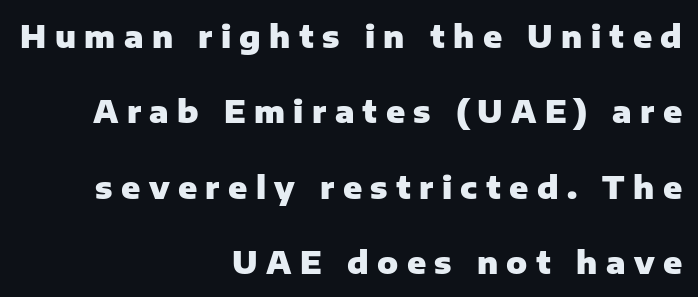
The strokes are fattened all the way to bold. In terms of posture, this sample is upright. Does the leading feel generous? Absolutely, it's lavish. The passage shown is not underscored anywhere.
